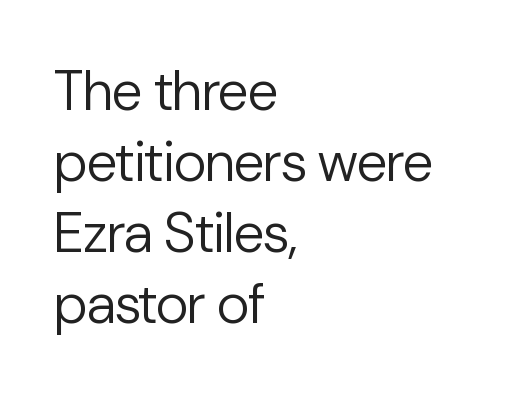
Q: Is the text bold? A: No.
Q: Is the text italic (slanted)? A: No, it is upright.
Q: Is the typeface a serif or a sans-serif typeface? A: Sans-serif.
Q: Is the text underlined? A: No.
Q: How is the paragraph aligned? A: Left-aligned.
Q: Is the spacing between letters normal or unusually wide? A: Normal.
Q: Is the spacing between lines tight, normal or loose? A: Normal.
Q: Width (condensed, normal, or wide)? A: Normal.
Q: Stroke contrast? A: Low.
Q: x-height? A: Medium.
Q: Monospaced? A: No.
